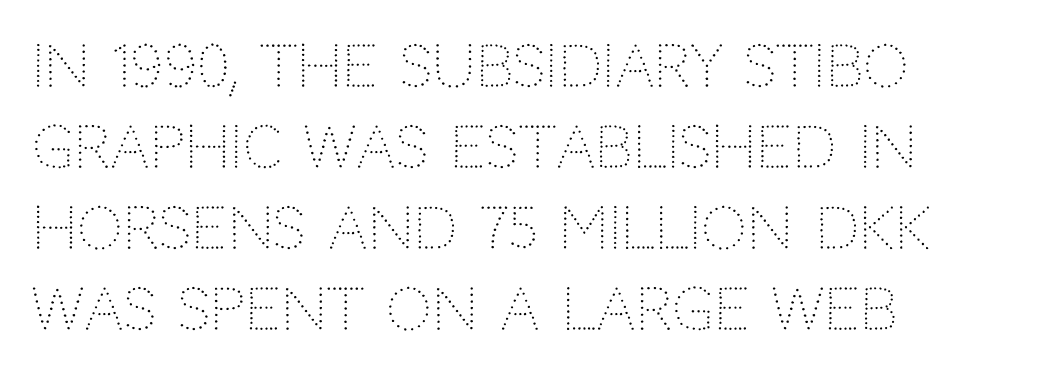
Q: Is the text bold? A: No.
Q: Is the text italic (slanted)? A: No, it is upright.
Q: Is the typeface a serif or a sans-serif typeface? A: Sans-serif.
Q: Is the text underlined? A: No.
Q: How is the paragraph aligned? A: Left-aligned.
Q: Is the spacing between letters normal or unusually wide? A: Normal.
Q: Is the spacing between lines tight, normal or loose? A: Normal.
Q: Width (condensed, normal, or wide)? A: Normal.
Q: Stroke contrast? A: Low.
Q: x-height? A: Large.
Q: Monospaced? A: No.
